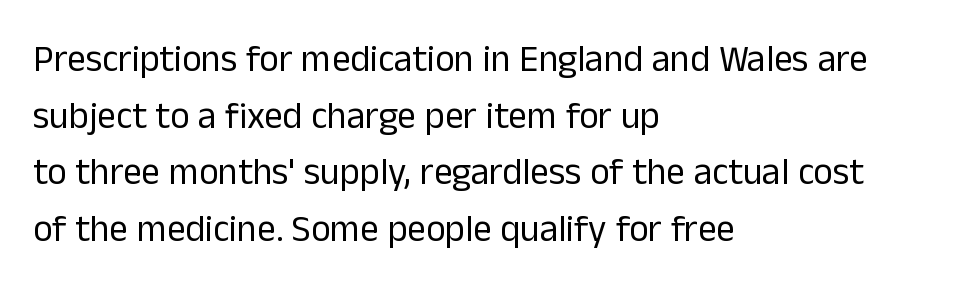
No word sits above an underline. Italic? Not at all — the glyphs are vertical. Note the varied advance widths — an 'i' is clearly narrower than an 'm'. The passage shown is typeset with a sans-serif family. Between one letter and the next there's only the usual sliver of space.
